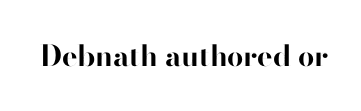
Q: Is the text bold? A: Yes.
Q: Is the text italic (slanted)? A: No, it is upright.
Q: Is the typeface a serif or a sans-serif typeface? A: Sans-serif.
Q: Is the text underlined? A: No.
Q: Is the spacing between letters normal or unusually wide? A: Normal.
Q: Width (condensed, normal, or wide)? A: Normal.
Q: Stroke contrast? A: High.
Q: x-height? A: Small.
Q: Monospaced? A: No.
